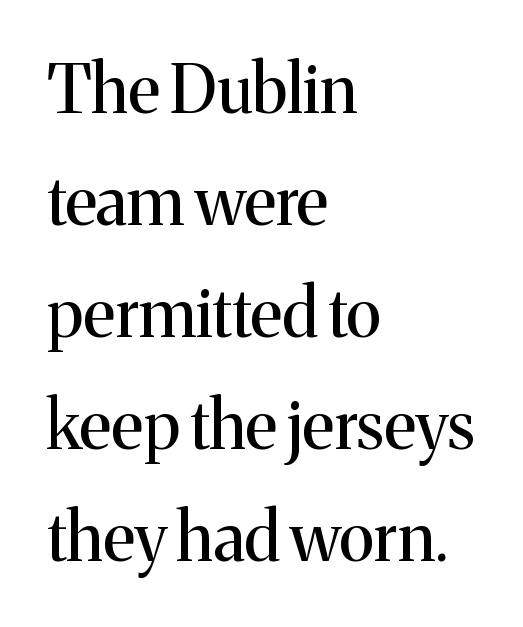
The image shows 67 px regular-weight serif type, upright; set left-aligned, normal line spacing (1.67x), normal letter spacing, not underlined; medium stroke contrast and a medium x-height.
